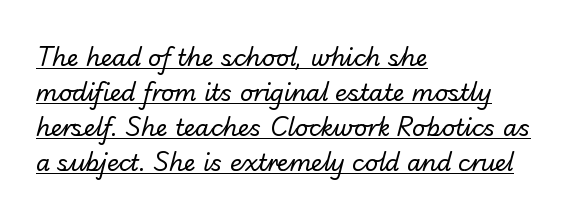
Q: Is the text bold? A: No.
Q: Is the text underlined? A: Yes.
Q: How is the paragraph aligned? A: Left-aligned.
Q: Is the spacing between letters normal or unusually wide? A: Normal.
Q: Is the spacing between lines tight, normal or loose? A: Normal.
